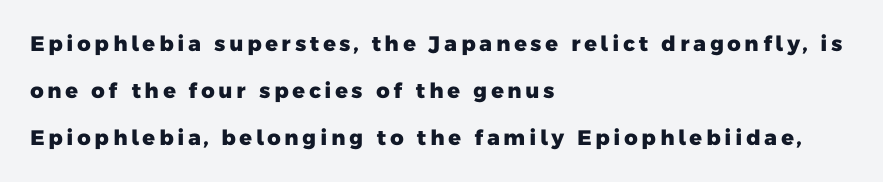
The typesetter chose a ragged-right arrangement here. As a designer I'd log this as weight 700, bold. Clear beneath every line of the passage. Interline gaps are noticeably wide in this sample.
